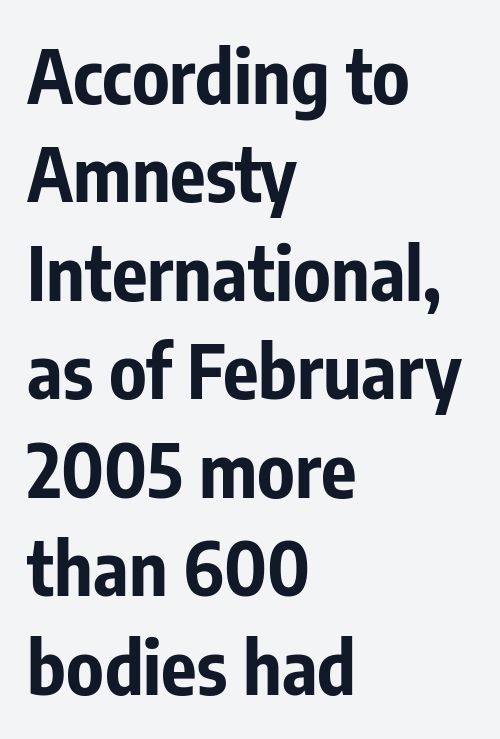
A typesetter would call this zero additional tracking. Observe the absence of serifs on each vertical stroke in this sample. Caption: multi-line text, flush left, ragged right. The letters stand upright; this is a roman face.
